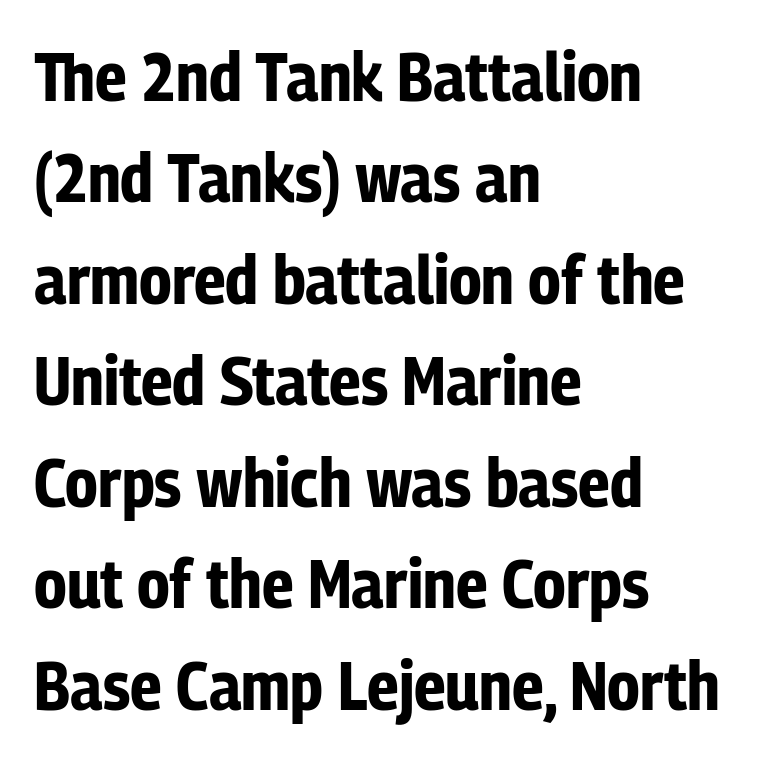
Q: Is the text bold? A: Yes.
Q: Is the text italic (slanted)? A: No, it is upright.
Q: Is the typeface a serif or a sans-serif typeface? A: Sans-serif.
Q: Is the text underlined? A: No.
Q: How is the paragraph aligned? A: Left-aligned.
Q: Is the spacing between letters normal or unusually wide? A: Normal.
Q: Is the spacing between lines tight, normal or loose? A: Normal.
Q: Width (condensed, normal, or wide)? A: Condensed.
Q: Stroke contrast? A: Low.
Q: x-height? A: Medium.
Q: Monospaced? A: No.
